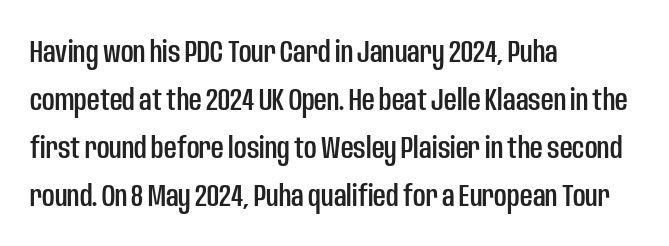
Q: Is the text italic (slanted)? A: No, it is upright.
Q: Is the typeface a serif or a sans-serif typeface? A: Sans-serif.
Q: Is the text underlined? A: No.
Q: How is the paragraph aligned? A: Left-aligned.
Q: Is the spacing between letters normal or unusually wide? A: Normal.
Q: Is the spacing between lines tight, normal or loose? A: Normal.
Q: Width (condensed, normal, or wide)? A: Condensed.
Q: Stroke contrast? A: Low.
Q: x-height? A: Large.
Q: Monospaced? A: No.
